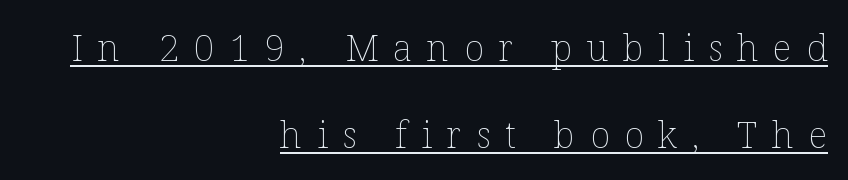
{"italic": "no", "bold": "no", "weight": "thin", "width": "normal", "stroke_contrast": "low", "x_height": "medium", "monospaced": "no", "underline": "yes", "align": "right", "line_spacing": "loose", "line_spacing_ratio": 2.35, "letter_spacing": "wide", "letter_spacing_em": 0.39, "glyph_px": 37}
